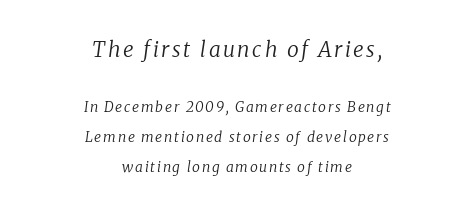
The image shows 21 px text type, italic (leaning right); set centered, loose line spacing (2.15x), not underlined; the first (top) block is 1.5x larger.
